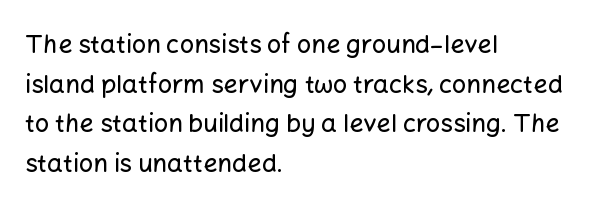
Q: Is the text italic (slanted)? A: No, it is upright.
Q: Is the text underlined? A: No.
Q: How is the paragraph aligned? A: Left-aligned.
Q: Is the spacing between letters normal or unusually wide? A: Normal.
Q: Is the spacing between lines tight, normal or loose? A: Normal.
